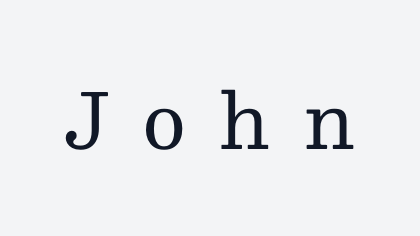
{"serif": "yes", "italic": "no", "bold": "no", "weight": "regular", "width": "normal", "stroke_contrast": "medium", "x_height": "medium", "monospaced": "no", "underline": "no", "letter_spacing": "wide", "letter_spacing_em": 0.43, "glyph_px": 76}
